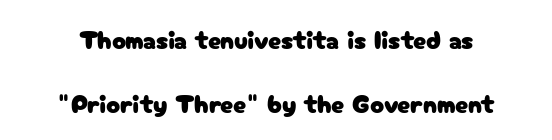
No word sits above an underline. This rendering leaves character spacing at its baseline value. The lines are spread far apart with generous leading. You can tell it's not italic because the verticals are truly vertical. Each line is balanced around a shared central axis.
